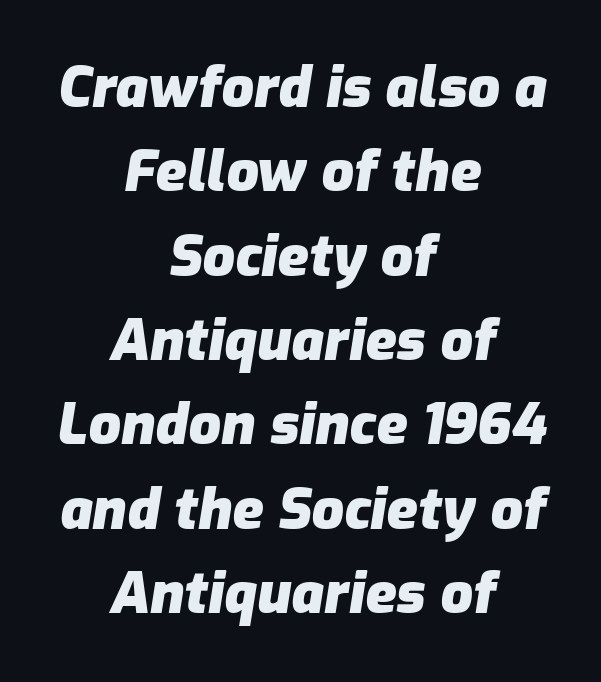
{"italic": "yes", "lean": "right", "slant_degrees": 9, "bold": "yes", "weight": "heavy", "width": "normal", "stroke_contrast": "low", "x_height": "medium", "monospaced": "no", "underline": "no", "align": "center", "line_spacing": "normal", "line_spacing_ratio": 1.48, "letter_spacing": "normal", "letter_spacing_em": 0.0, "glyph_px": 57}
